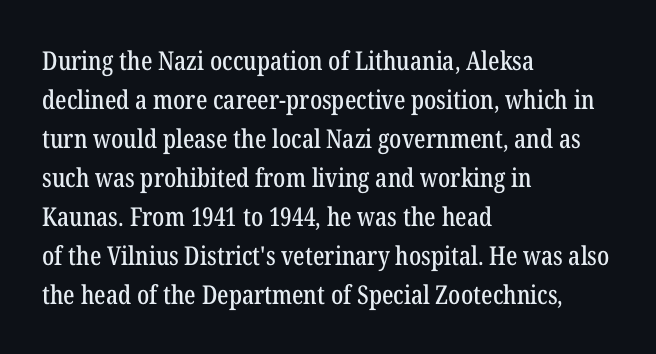
{"italic": "no", "underline": "no", "align": "left", "line_spacing": "normal", "line_spacing_ratio": 1.5, "letter_spacing": "normal", "letter_spacing_em": 0.0, "glyph_px": 26}
